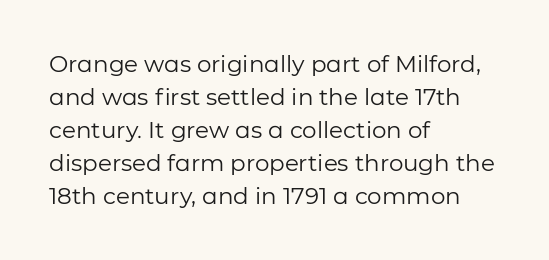
Q: Is the text bold? A: No.
Q: Is the text italic (slanted)? A: No, it is upright.
Q: Is the text underlined? A: No.
Q: How is the paragraph aligned? A: Left-aligned.
Q: Is the spacing between letters normal or unusually wide? A: Normal.
Q: Is the spacing between lines tight, normal or loose? A: Normal.
